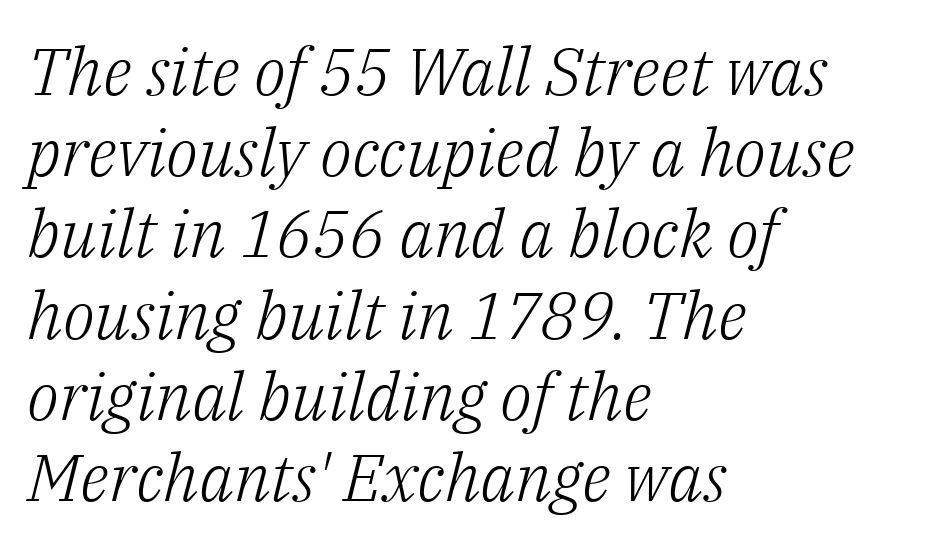
{"serif": "yes", "italic": "yes", "lean": "right", "slant_degrees": 14, "bold": "no", "weight": "light", "width": "normal", "stroke_contrast": "low", "x_height": "medium", "monospaced": "no", "underline": "no", "align": "left", "line_spacing_ratio": 1.23, "letter_spacing": "normal", "letter_spacing_em": 0.0, "glyph_px": 66}
